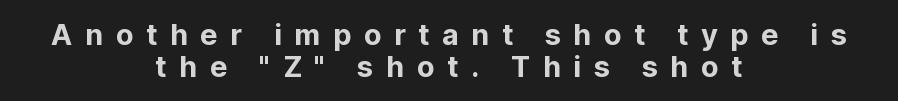
The image shows 29 px sans-serif type, upright; set centered, tight line spacing (1.1x), unusually wide letter spacing (+0.43 em), not underlined; low stroke contrast and a medium x-height.
